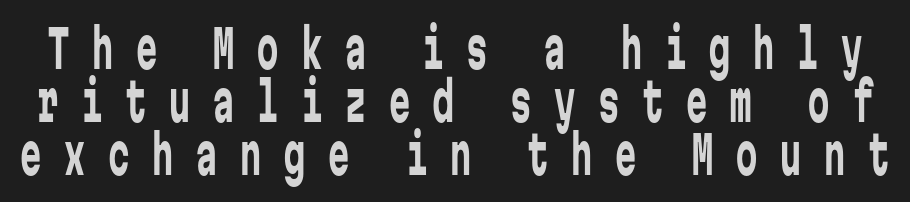
{"serif": "no", "italic": "no", "bold": "no", "weight": "regular", "width": "condensed", "stroke_contrast": "low", "x_height": "medium", "monospaced": "yes", "underline": "no", "line_spacing": "tight", "line_spacing_ratio": 1.0, "letter_spacing": "wide", "letter_spacing_em": 0.43, "glyph_px": 53}
